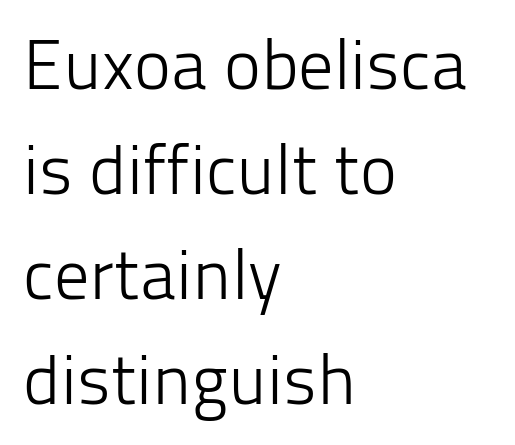
The image shows 70 px light sans-serif type, upright; set left-aligned, normal line spacing (1.5x), normal letter spacing, not underlined; low stroke contrast and a medium x-height.
